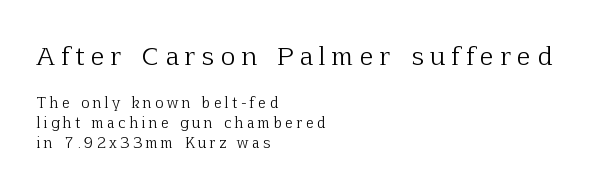
{"italic": "no", "bold": "no", "underline": "no", "align": "left", "line_spacing": "normal", "line_spacing_ratio": 1.41, "letter_spacing": "wide", "letter_spacing_em": 0.27, "larger_block": "first", "size_ratio": 1.79, "glyph_px": 25}
